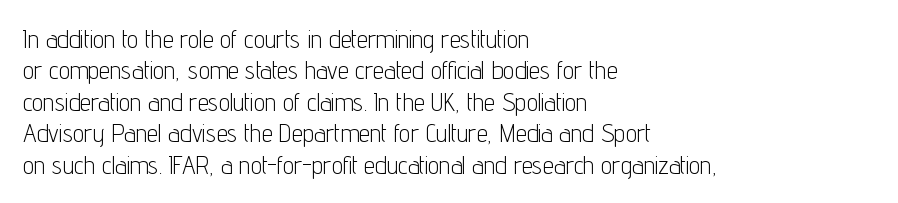
No letter is thick-stroked: the sample isn't bold. This is roman type, the default non-slanted kind. One glance says typical: line gaps are just what's usual. Plain, unruled lines of type. This sample is left-justified, so line endings fall wherever the words run out.
